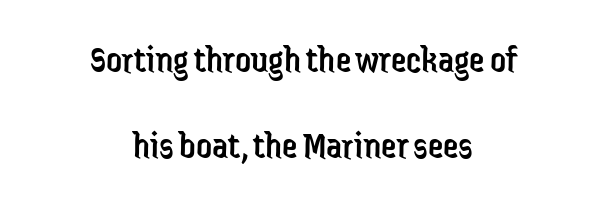
The glyphs are unaccompanied by any horizontal stroke below them. Serif or sans? Sans — the stroke terminals are bare. Is this a fixed-width face? No — the glyphs have proportional, varying widths. Observe the ordinary spacing: letters are neighbours, not strangers.
